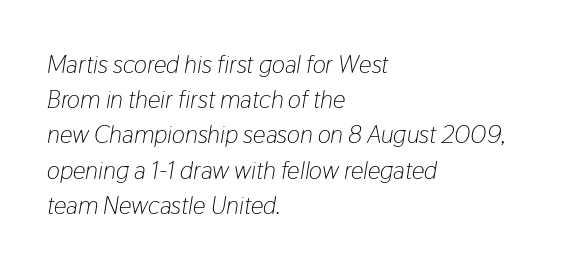
{"italic": "yes", "lean": "right", "slant_degrees": 9, "bold": "no", "underline": "no", "align": "left", "line_spacing": "normal", "line_spacing_ratio": 1.41, "letter_spacing": "normal", "letter_spacing_em": 0.0, "glyph_px": 25}
